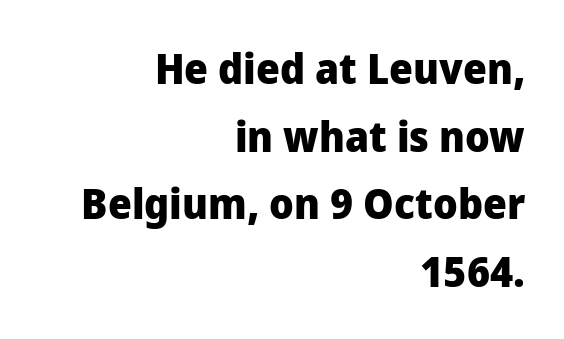
Honestly, the letter spacing is just normal — you wouldn't notice it. Regarding leading, the lines here are spaced in the standard way. Weight check: bold — yes, fully. What kind of face is this? One without serifs — a sans. Note the varied advance widths — an 'i' is clearly narrower than an 'm'.
